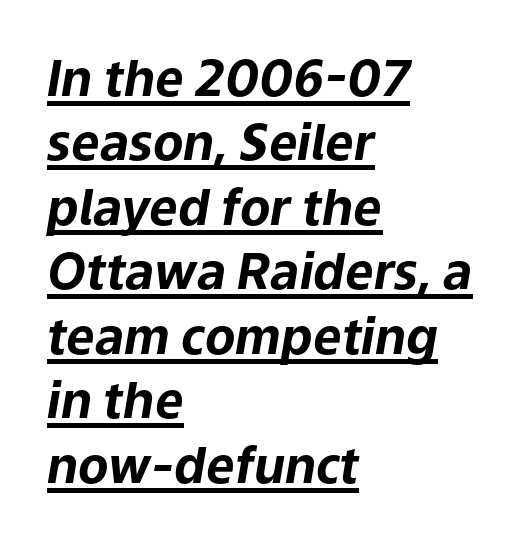
A normal amount of white space separates one row of letters from the next. Weight check: bold — yes, fully. Students, observe the line beneath the letters — that is underlining. The rendering keeps characters at their native spacing. Rendered with sloped, italic letterforms. Varying glyph widths throughout — classic text-font behaviour.
